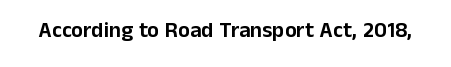
Tall strokes in this sample are plumb rather than angled. Short note: letters normally spaced. Lines of text with bare space underneath.
